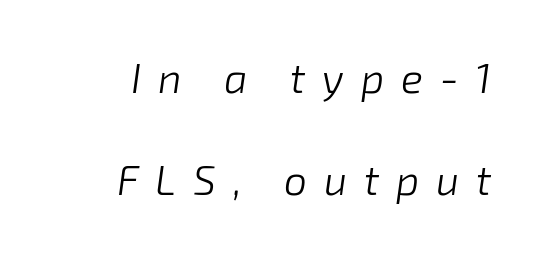
{"italic": "yes", "lean": "right", "slant_degrees": 8, "bold": "no", "weight": "light", "width": "normal", "stroke_contrast": "low", "x_height": "medium", "monospaced": "no", "underline": "no", "line_spacing": "loose", "line_spacing_ratio": 2.48, "letter_spacing": "wide", "letter_spacing_em": 0.41, "glyph_px": 41}
